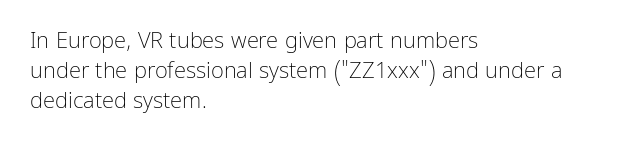
Reading down the column, the eye jumps a familiar distance to each next line. Left-aligned paragraph, ragged on the right. Check under the words: just untouched page. Nope, not italic — everything's standing straight.
